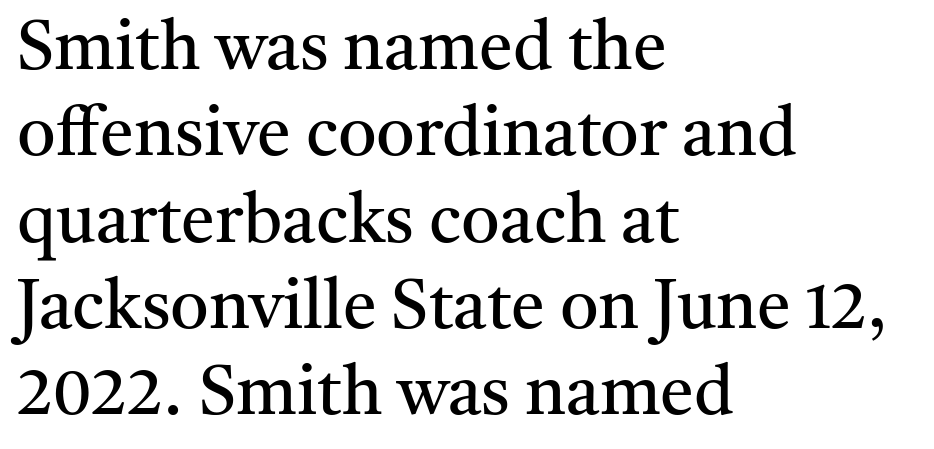
Q: Is the text bold? A: No.
Q: Is the text italic (slanted)? A: No, it is upright.
Q: Is the typeface a serif or a sans-serif typeface? A: Serif.
Q: Is the text underlined? A: No.
Q: How is the paragraph aligned? A: Left-aligned.
Q: Is the spacing between letters normal or unusually wide? A: Normal.
Q: Is the spacing between lines tight, normal or loose? A: Normal.
Q: Width (condensed, normal, or wide)? A: Normal.
Q: Stroke contrast? A: Medium.
Q: x-height? A: Medium.
Q: Monospaced? A: No.
